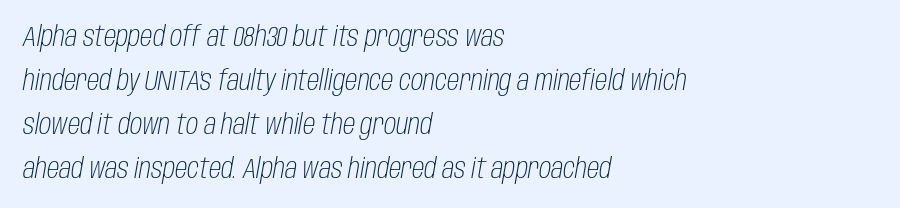
The image shows 28 px light, condensed type, italic (leaning right); set left-aligned, normal line spacing (1.57x), normal letter spacing, not underlined; low stroke contrast and a large x-height.
